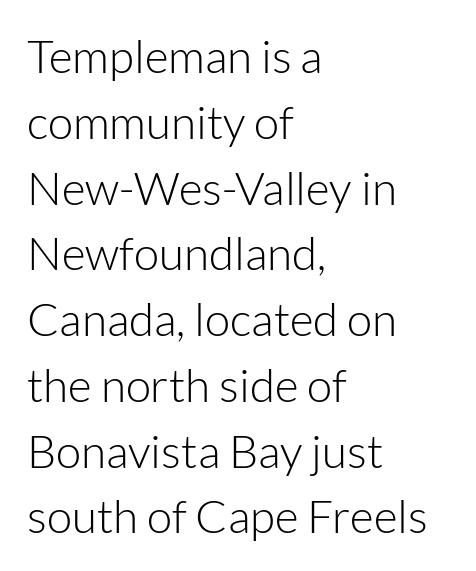
{"serif": "no", "italic": "no", "bold": "no", "weight": "light", "width": "normal", "stroke_contrast": "low", "x_height": "medium", "monospaced": "no", "underline": "no", "align": "left", "line_spacing": "normal", "line_spacing_ratio": 1.43, "letter_spacing": "normal", "letter_spacing_em": 0.0, "glyph_px": 46}
